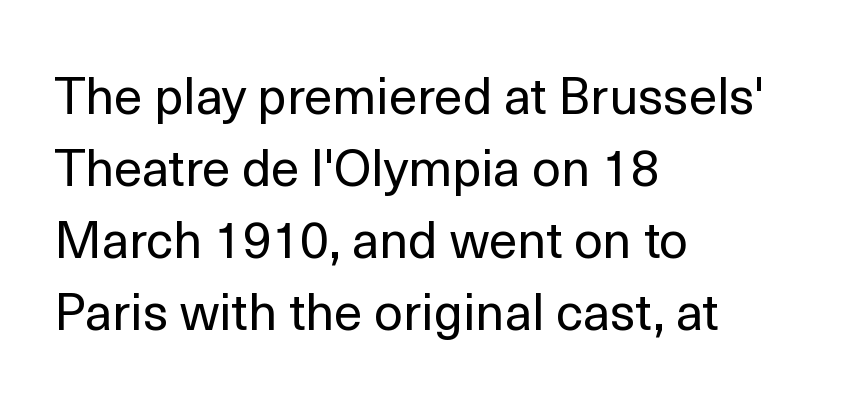
Classification — sans serif. Default kerning and tracking; the words read as compact shapes. Unbolded letterforms with no extra heft. The setting favours the left margin, as ordinary paragraphs usually do.
